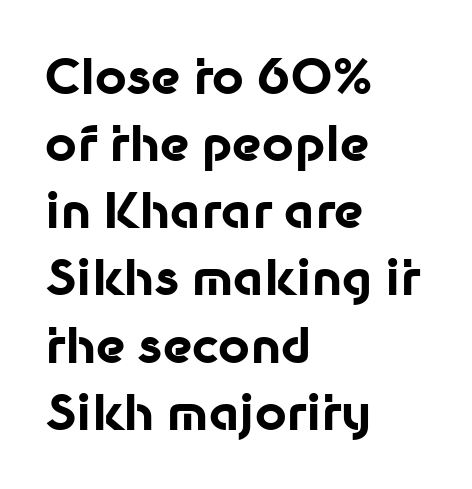
Q: Is the text bold? A: Yes.
Q: Is the text italic (slanted)? A: No, it is upright.
Q: Is the typeface a serif or a sans-serif typeface? A: Sans-serif.
Q: Is the text underlined? A: No.
Q: How is the paragraph aligned? A: Left-aligned.
Q: Is the spacing between letters normal or unusually wide? A: Normal.
Q: Is the spacing between lines tight, normal or loose? A: Normal.
Q: Width (condensed, normal, or wide)? A: Normal.
Q: Stroke contrast? A: Low.
Q: x-height? A: Medium.
Q: Monospaced? A: No.
